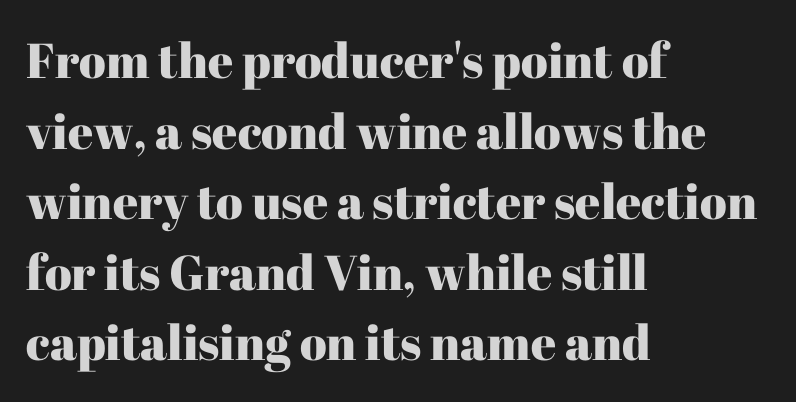
Only glyphs here, with clear space below each row. Looks like regular typesetting: each glyph gets only the width it needs. Look at the bottom of the vertical strokes: they flare into serifs here. A roman cut, with each character standing at attention. Horizontal alignment here is leftward, the default for most running prose.
